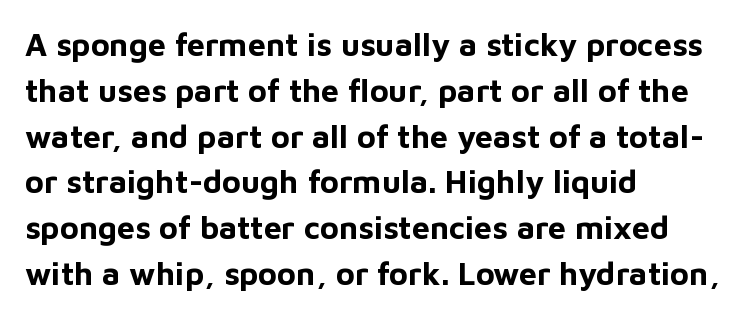
Reading down the block, your eye returns to a fixed left position each line. What stands out about the letter spacing? Nothing — it is the standard amount. The string is rendered with underlining switched off. A typesetter would mark this as roman, not italic.
